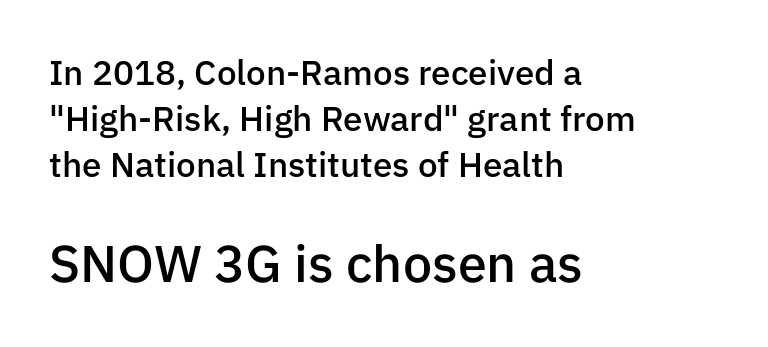
How are the letters spaced? Ordinarily, with no added tracking. Alignment: flush left. Type style note: lacks serifs. Anything drawn beneath the words? Only blank space.
